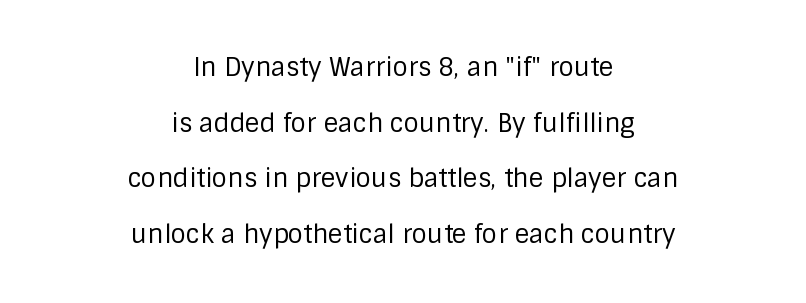
{"italic": "no", "bold": "no", "underline": "no", "align": "center", "line_spacing": "loose", "line_spacing_ratio": 2.23, "letter_spacing": "normal", "letter_spacing_em": 0.0, "glyph_px": 25}
